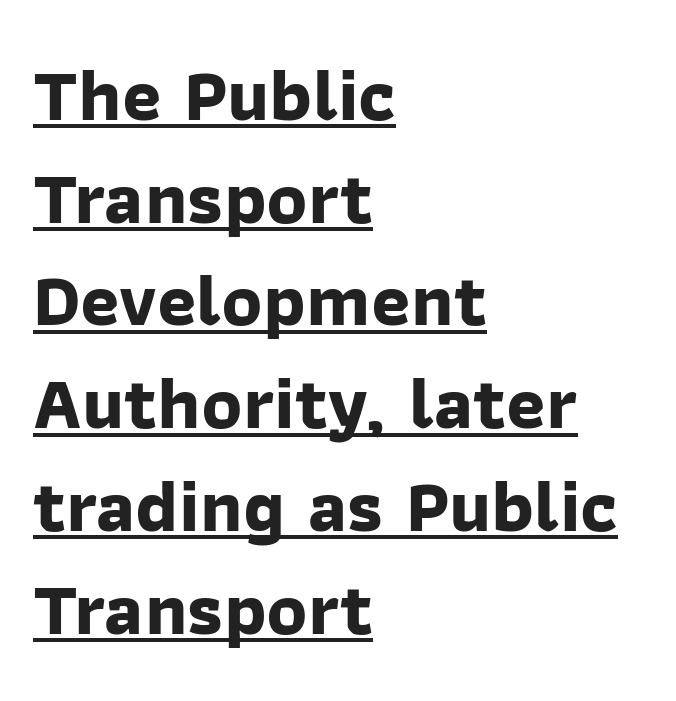
Q: Is the text bold? A: Yes.
Q: Is the typeface a serif or a sans-serif typeface? A: Sans-serif.
Q: Is the text underlined? A: Yes.
Q: How is the paragraph aligned? A: Left-aligned.
Q: Is the spacing between letters normal or unusually wide? A: Normal.
Q: Is the spacing between lines tight, normal or loose? A: Normal.
Q: Width (condensed, normal, or wide)? A: Normal.
Q: Stroke contrast? A: Low.
Q: x-height? A: Medium.
Q: Monospaced? A: No.
